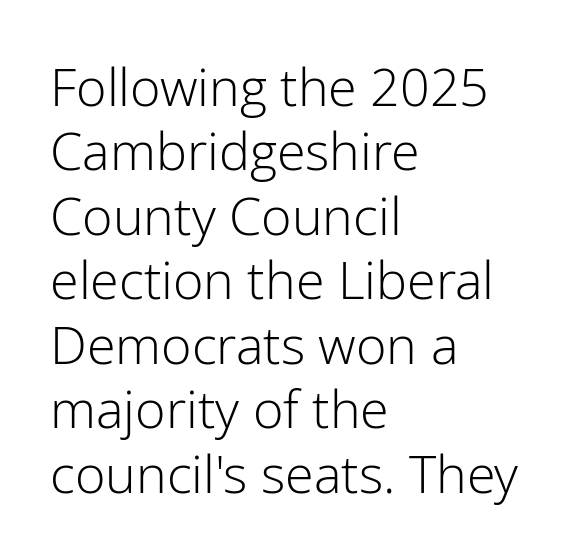
Looks like regular typesetting: each glyph gets only the width it needs. Does extra space separate the letters? No, they use regular spacing. The glyphs in this specimen are sans serif. The letterforms sit at book weight or below. These lines are set flush left with a ragged right edge.
